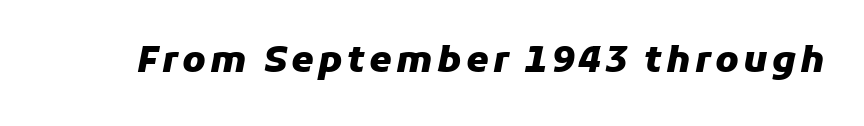
The image shows 36 px heavy type, italic (leaning right); set not underlined; low stroke contrast and a medium x-height.
